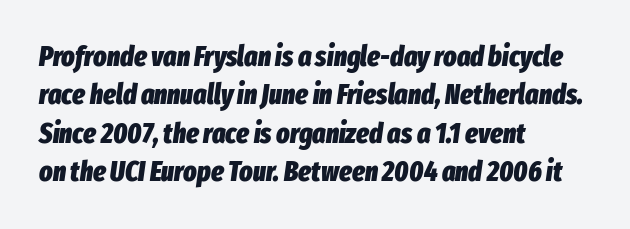
Summary of weight: heavy, a full bold. These lines are rendered in a variable-pitch font. Horizontally, the lines are justified to the leading edge only. Does the lettering tilt? It does — this is italic.
